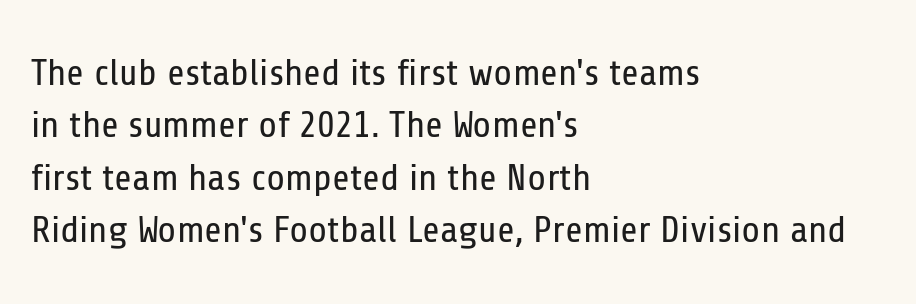
{"serif": "no", "italic": "no", "bold": "no", "weight": "regular", "width": "condensed", "stroke_contrast": "low", "x_height": "medium", "monospaced": "no", "underline": "no", "align": "left", "line_spacing": "normal", "line_spacing_ratio": 1.38, "letter_spacing": "normal", "letter_spacing_em": 0.0, "glyph_px": 38}
